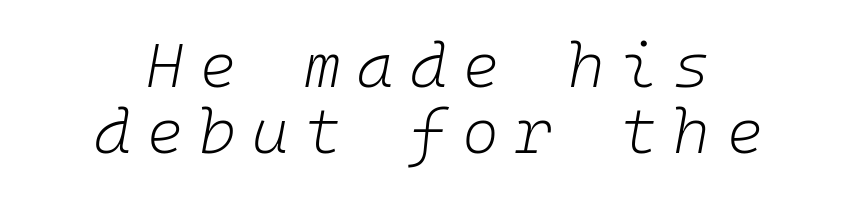
The image shows 63 px light type, italic (leaning right), monospaced; set centered, tight line spacing (1.05x), unusually wide letter spacing (+0.25 em), not underlined; low stroke contrast and a medium x-height.
